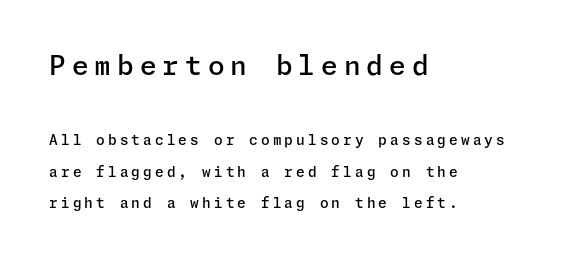
Which margin do the lines hug? The left one — the right edge is uneven. Compared with typical paragraphs, the rows here are farther apart. A bit beefed up — I'd call it semibold rather than bold. In this sample the first text group is rendered at the bigger scale. The specimen omits any rule beneath the text block's lines.
